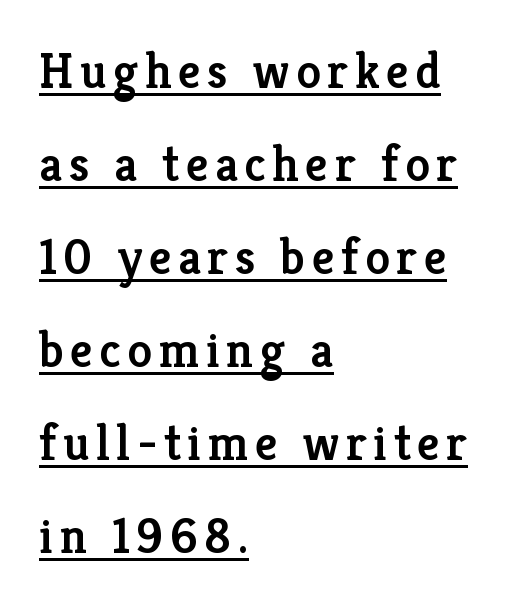
{"serif": "yes", "italic": "no", "bold": "semi", "weight": "semibold", "width": "normal", "stroke_contrast": "low", "x_height": "medium", "monospaced": "no", "underline": "yes", "align": "left", "line_spacing_ratio": 1.86, "glyph_px": 50}
